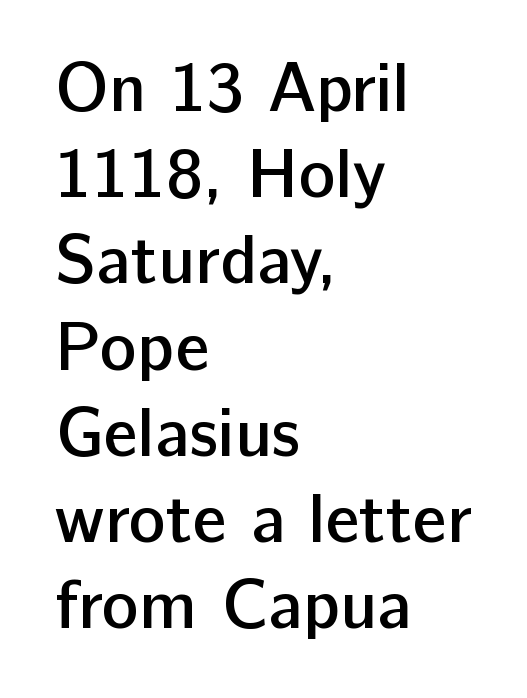
{"serif": "no", "italic": "no", "bold": "semi", "weight": "semibold", "width": "normal", "stroke_contrast": "low", "x_height": "medium", "monospaced": "no", "underline": "no", "align": "left", "line_spacing": "normal", "line_spacing_ratio": 1.25, "letter_spacing": "normal", "letter_spacing_em": 0.0, "glyph_px": 69}
